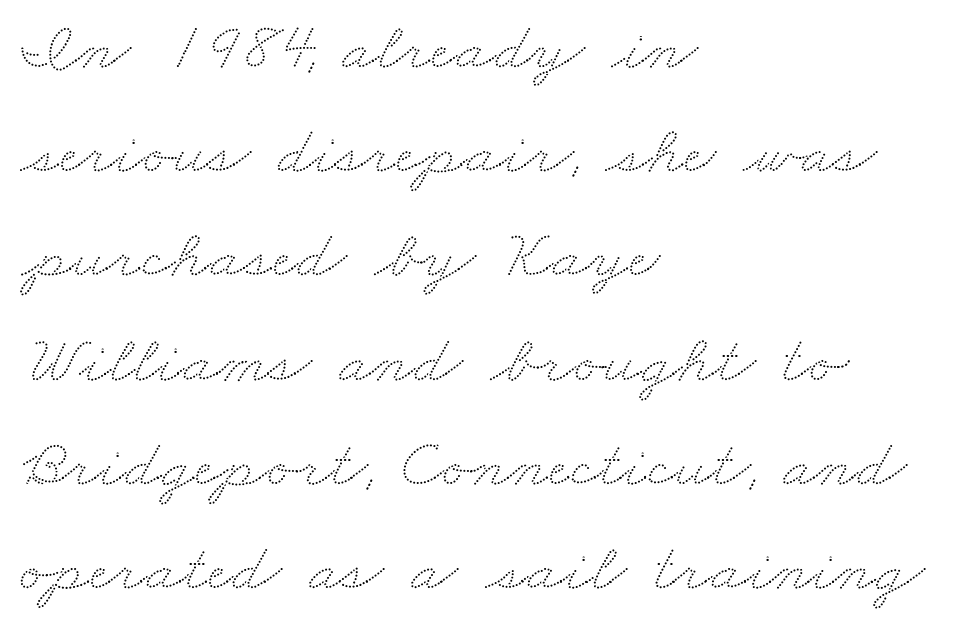
Q: Is the text underlined? A: No.
Q: How is the paragraph aligned? A: Left-aligned.
Q: Is the spacing between letters normal or unusually wide? A: Normal.
Q: Is the spacing between lines tight, normal or loose? A: Normal.
Q: Width (condensed, normal, or wide)? A: Wide.
Q: Stroke contrast? A: Low.
Q: x-height? A: Small.
Q: Monospaced? A: No.
